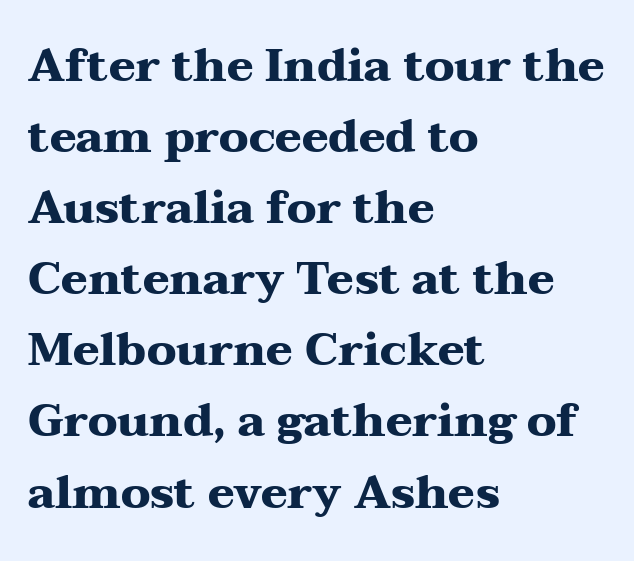
{"serif": "yes", "italic": "no", "bold": "yes", "weight": "heavy", "width": "wide", "stroke_contrast": "medium", "x_height": "medium", "monospaced": "no", "underline": "no", "align": "left", "line_spacing": "normal", "line_spacing_ratio": 1.58, "letter_spacing": "normal", "letter_spacing_em": 0.0, "glyph_px": 45}
